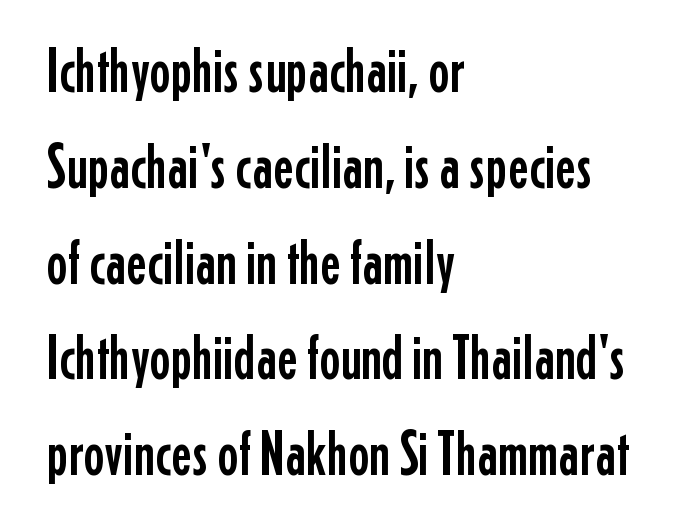
{"serif": "no", "italic": "no", "width": "condensed", "stroke_contrast": "low", "x_height": "medium", "monospaced": "no", "underline": "no", "align": "left", "line_spacing": "normal", "line_spacing_ratio": 1.52, "letter_spacing": "normal", "letter_spacing_em": 0.0, "glyph_px": 63}
